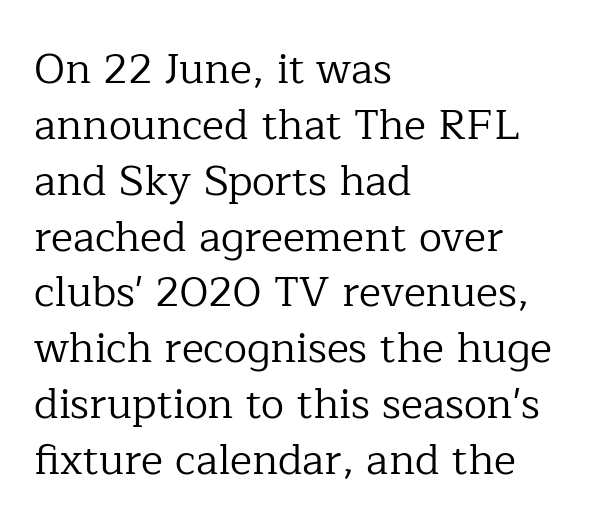
These lines stack with their left ends in a neat column. The typography opts for an upright posture over an oblique one. Is the stroke heavy? The answer is a plain regular-or-lighter. The line-height multiplier appears to be the usual default. Small tapered or slab feet sit at the stroke ends, so this counts as serif.
